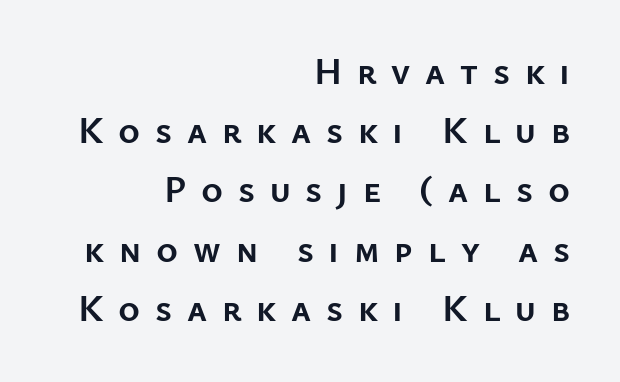
{"serif": "no", "italic": "no", "bold": "yes", "weight": "semibold", "width": "normal", "stroke_contrast": "low", "x_height": "medium", "monospaced": "no", "underline": "no", "align": "right", "line_spacing": "normal", "line_spacing_ratio": 1.6, "letter_spacing": "wide", "letter_spacing_em": 0.4, "glyph_px": 37}
